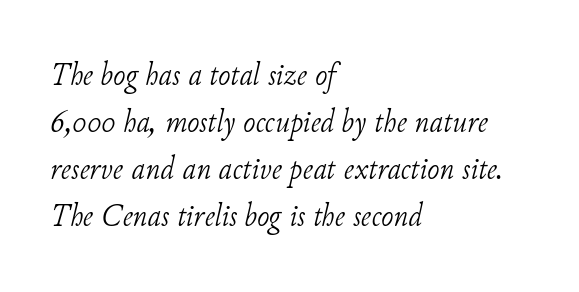
Old-style or modern, the face here clearly has serifs. Weight: not bold — regular or lighter. Any mark beneath the type? The region is blank. In terms of leading, this rendering sits right in the middle. The letters advance in unequal steps, a hallmark of proportional type. Here the glyphs are tracked normally, forming tight word shapes.
